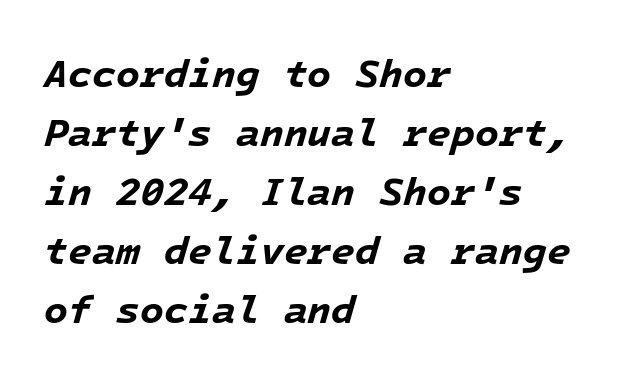
The image shows 39 px bold type, italic (leaning right), monospaced; set left-aligned, normal line spacing (1.51x), normal letter spacing, not underlined; low stroke contrast and a medium x-height.
